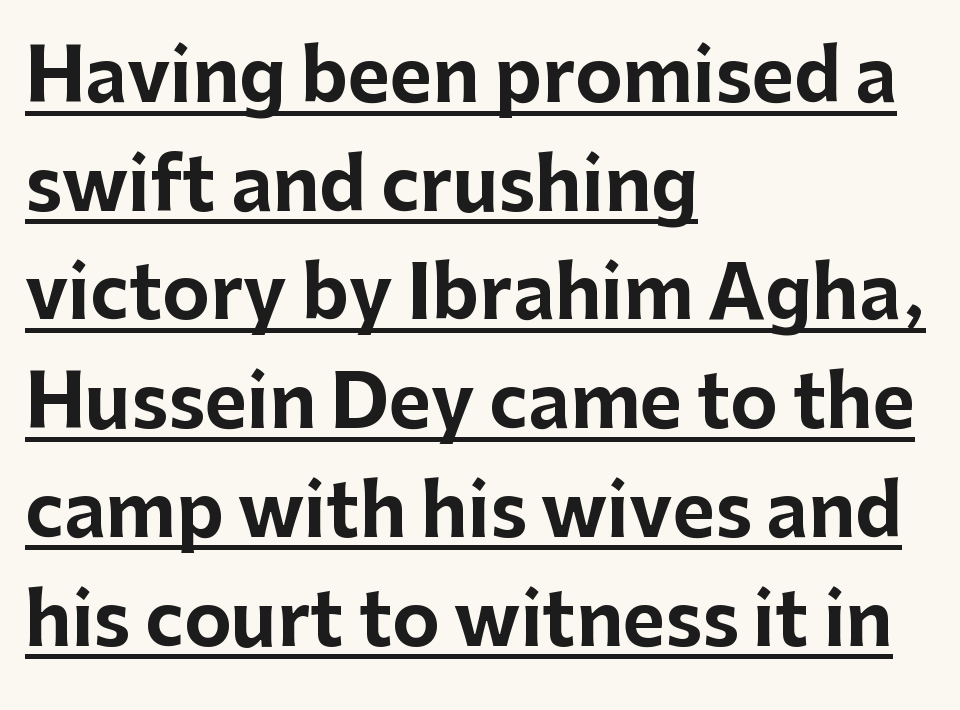
The image shows 72 px bold sans-serif type, upright; set left-aligned, normal line spacing (1.51x), normal letter spacing, underlined; low stroke contrast and a medium x-height.
